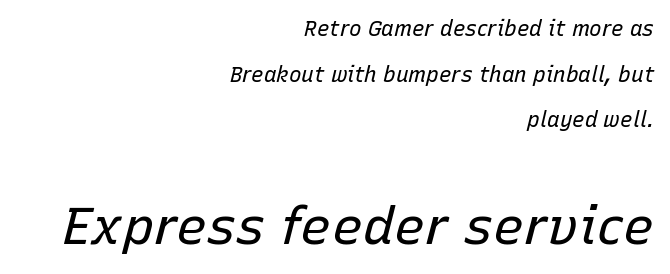
The image shows 52 px regular-weight type, italic (leaning right); set right-aligned, loose line spacing (2.17x), normal letter spacing, not underlined; the second (bottom) block is 2.48x larger; low stroke contrast and a medium x-height.
